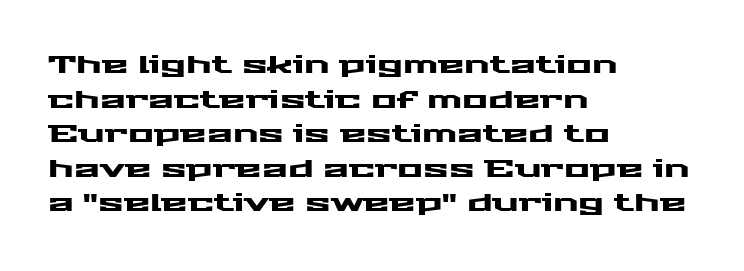
The image shows 24 px text type, upright; set left-aligned, normal line spacing (1.44x), normal letter spacing, not underlined.
